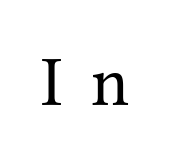
{"serif": "yes", "italic": "no", "bold": "no", "weight": "regular", "width": "normal", "stroke_contrast": "medium", "x_height": "medium", "monospaced": "no", "underline": "no", "letter_spacing": "wide", "letter_spacing_em": 0.41, "glyph_px": 71}
